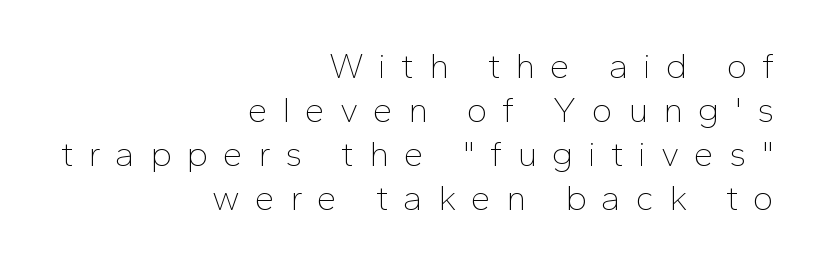
This rendering features lettering with no underline. The tracking jumps out immediately: characters are airy and widely separated. The compositor pushed each line to the right boundary. The rows are spaced the way most documents space them. Is this a heavy cut? Hardly; it is regular or lighter.
